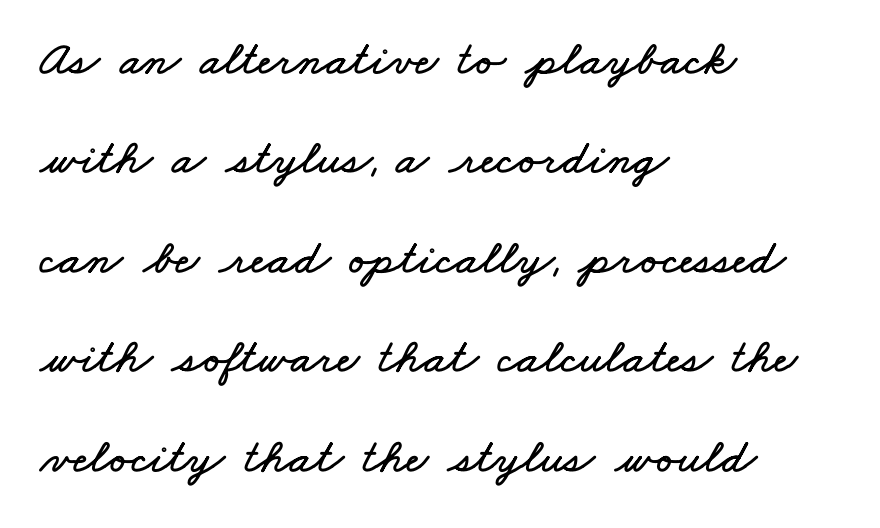
The image shows 49 px wide type; set left-aligned, loose line spacing (2.03x), normal letter spacing, not underlined; low stroke contrast and a small x-height.
